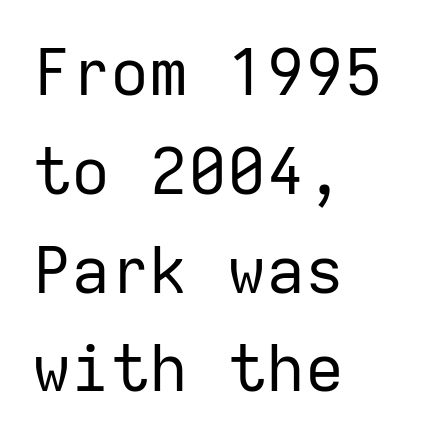
{"serif": "no", "italic": "no", "bold": "no", "weight": "regular", "width": "normal", "stroke_contrast": "low", "x_height": "medium", "monospaced": "yes", "underline": "no", "align": "left", "line_spacing": "normal", "line_spacing_ratio": 1.52, "letter_spacing": "normal", "letter_spacing_em": 0.0, "glyph_px": 65}
